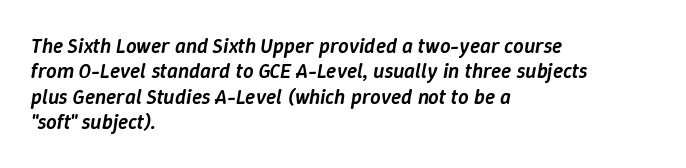
{"italic": "yes", "lean": "right", "slant_degrees": 9, "bold": "semi", "underline": "no", "align": "left", "line_spacing_ratio": 1.21, "letter_spacing": "normal", "letter_spacing_em": 0.0, "glyph_px": 21}
